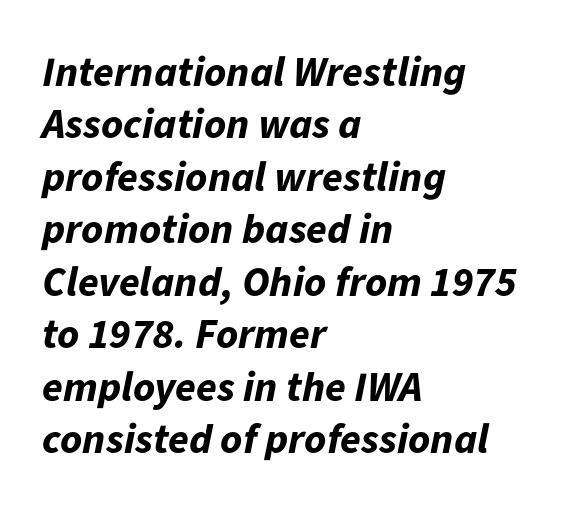
Emphasis-style slanted type is in use. The letters sit at their default tracking, neither squeezed nor spread. Here the designer chose a conventional face with non-uniform glyph widths. Summary of vertical rhythm: regular, with standard interline spacing. Alignment: flush left. How heavy is the stroke? Heavy — this is a bold.
